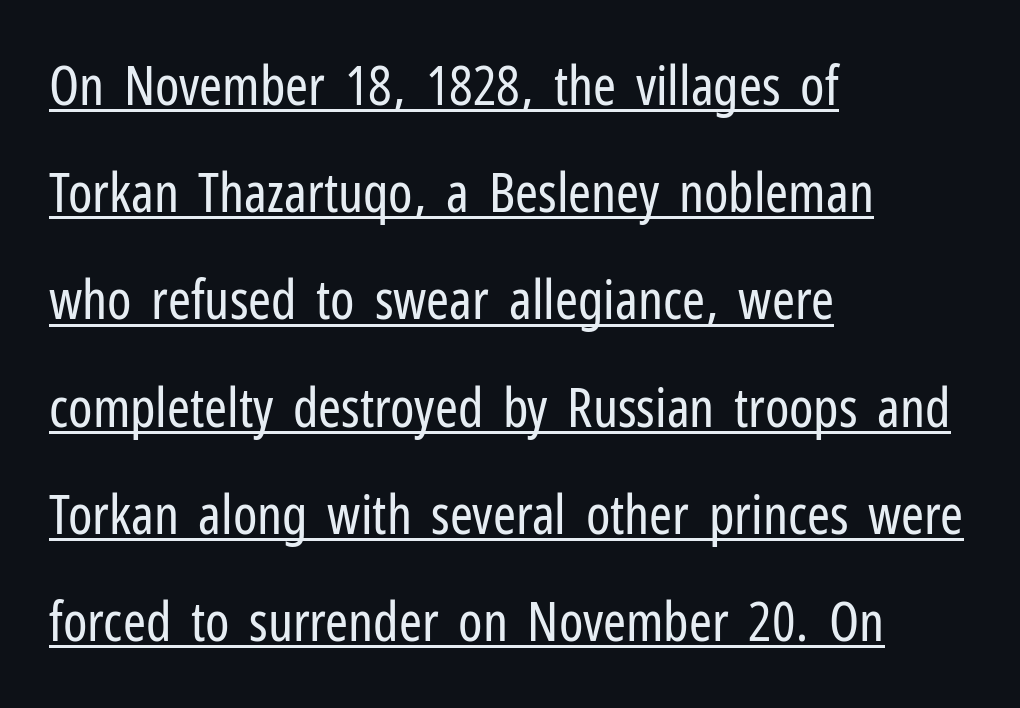
{"serif": "no", "italic": "no", "bold": "no", "weight": "regular", "width": "condensed", "stroke_contrast": "low", "x_height": "medium", "monospaced": "no", "underline": "yes", "align": "left", "line_spacing": "loose", "line_spacing_ratio": 1.95, "letter_spacing": "normal", "letter_spacing_em": 0.0, "glyph_px": 55}
